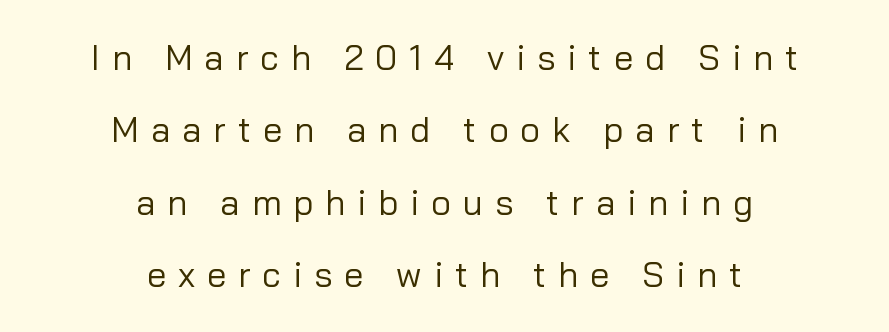
The image shows 35 px regular-weight sans-serif type, upright; set centered, loose line spacing (2.07x), unusually wide letter spacing (+0.34 em), not underlined; low stroke contrast and a medium x-height.
